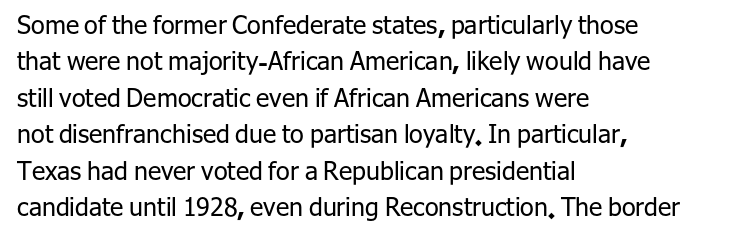
The image shows 25 px text type, upright; set left-aligned, normal line spacing (1.46x), normal letter spacing, not underlined.
